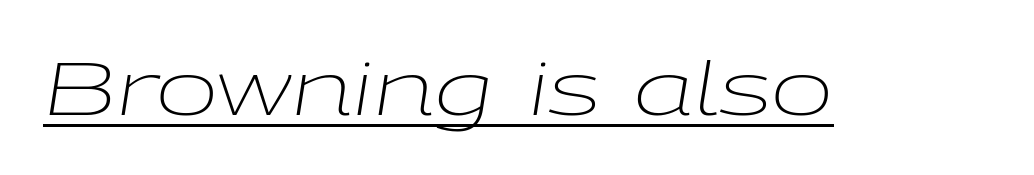
Inter-character spacing is left at the font's built-in metrics. The letters look calm and open, with moderate or lighter stems. Looking at the ascenders, they clearly lean. Descenders here cross a horizontal rule under the line. The passage shown is typed in a proportional face where columns would drift.
